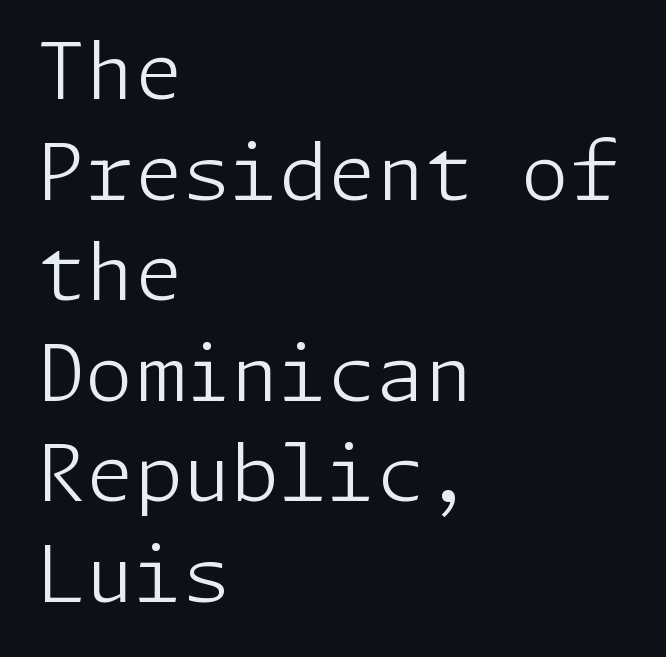
Q: Is the text bold? A: No.
Q: Is the text italic (slanted)? A: No, it is upright.
Q: Is the typeface a serif or a sans-serif typeface? A: Sans-serif.
Q: Is the text underlined? A: No.
Q: How is the paragraph aligned? A: Left-aligned.
Q: Is the spacing between letters normal or unusually wide? A: Normal.
Q: Is the spacing between lines tight, normal or loose? A: Normal.
Q: Width (condensed, normal, or wide)? A: Normal.
Q: Stroke contrast? A: Low.
Q: x-height? A: Medium.
